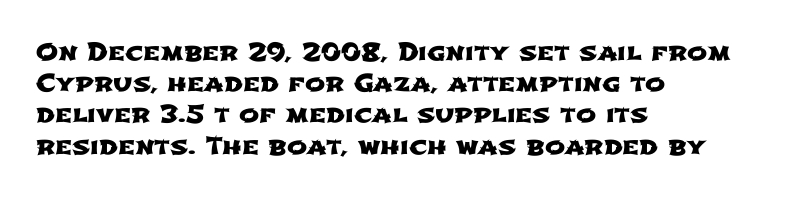
Q: Is the text underlined? A: No.
Q: How is the paragraph aligned? A: Left-aligned.
Q: Is the spacing between letters normal or unusually wide? A: Normal.
Q: Is the spacing between lines tight, normal or loose? A: Normal.
